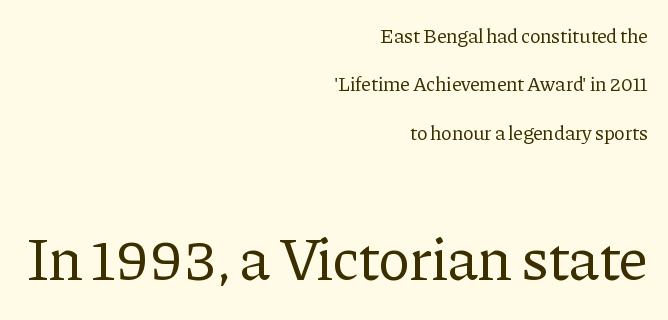
{"serif": "yes", "italic": "no", "bold": "no", "weight": "regular", "width": "normal", "stroke_contrast": "low", "x_height": "medium", "monospaced": "no", "underline": "no", "align": "right", "line_spacing": "loose", "line_spacing_ratio": 2.42, "letter_spacing": "normal", "letter_spacing_em": 0.0, "larger_block": "second", "size_ratio": 3.0, "glyph_px": 60}
